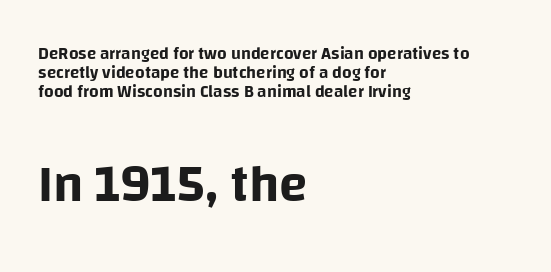
{"serif": "no", "italic": "no", "width": "normal", "stroke_contrast": "low", "x_height": "large", "monospaced": "no", "underline": "no", "align": "left", "line_spacing": "tight", "line_spacing_ratio": 1.13, "letter_spacing": "normal", "letter_spacing_em": 0.0, "larger_block": "second", "size_ratio": 3.06, "glyph_px": 52}
